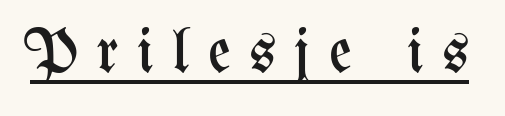
Q: Is the text bold? A: No.
Q: Is the text italic (slanted)? A: No, it is upright.
Q: Is the text underlined? A: Yes.
Q: Is the spacing between letters normal or unusually wide? A: Unusually wide.
Q: Width (condensed, normal, or wide)? A: Condensed.
Q: Stroke contrast? A: Medium.
Q: x-height? A: Medium.
Q: Monospaced? A: No.
